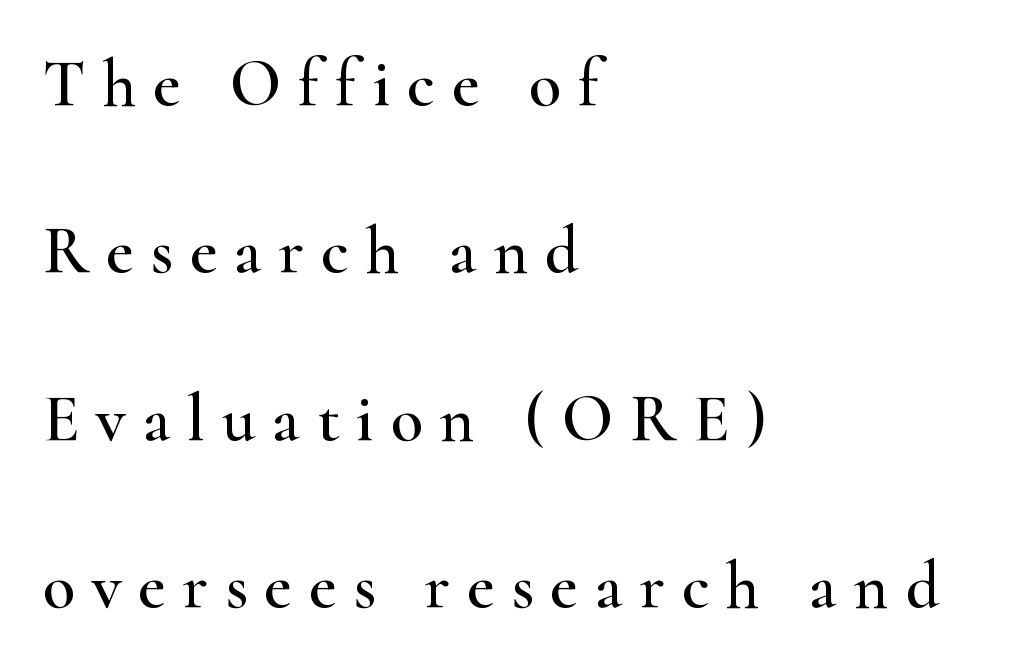
Q: Is the text italic (slanted)? A: No, it is upright.
Q: Is the typeface a serif or a sans-serif typeface? A: Serif.
Q: Is the text underlined? A: No.
Q: How is the paragraph aligned? A: Left-aligned.
Q: Is the spacing between letters normal or unusually wide? A: Unusually wide.
Q: Is the spacing between lines tight, normal or loose? A: Loose.
Q: Width (condensed, normal, or wide)? A: Wide.
Q: Stroke contrast? A: High.
Q: x-height? A: Small.
Q: Monospaced? A: No.
